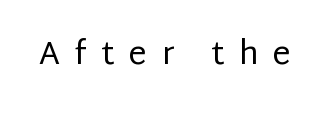
The image shows 32 px regular-weight sans-serif type, upright; set unusually wide letter spacing (+0.45 em), not underlined; low stroke contrast and a large x-height.
